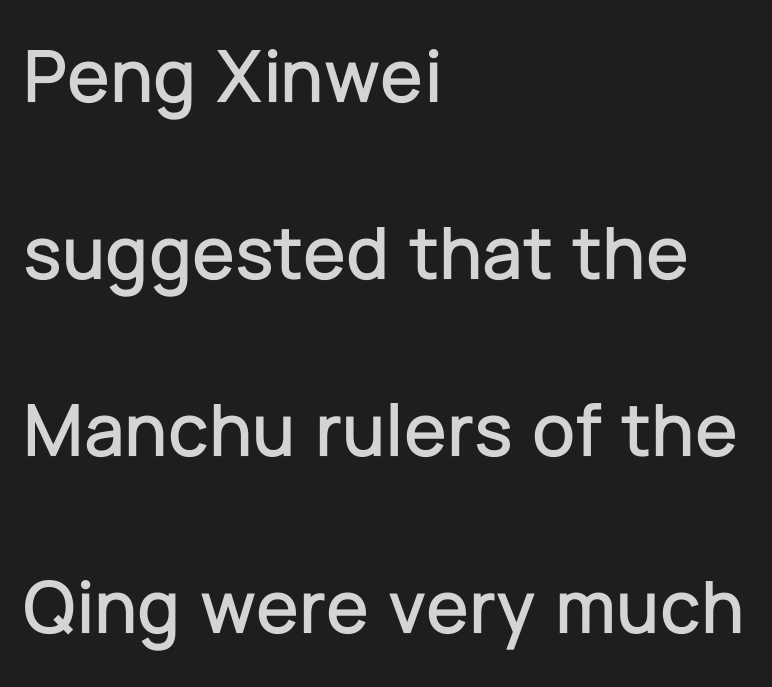
Q: Is the text italic (slanted)? A: No, it is upright.
Q: Is the typeface a serif or a sans-serif typeface? A: Sans-serif.
Q: Is the text underlined? A: No.
Q: How is the paragraph aligned? A: Left-aligned.
Q: Is the spacing between letters normal or unusually wide? A: Normal.
Q: Is the spacing between lines tight, normal or loose? A: Loose.
Q: Width (condensed, normal, or wide)? A: Normal.
Q: Stroke contrast? A: Low.
Q: x-height? A: Medium.
Q: Monospaced? A: No.
